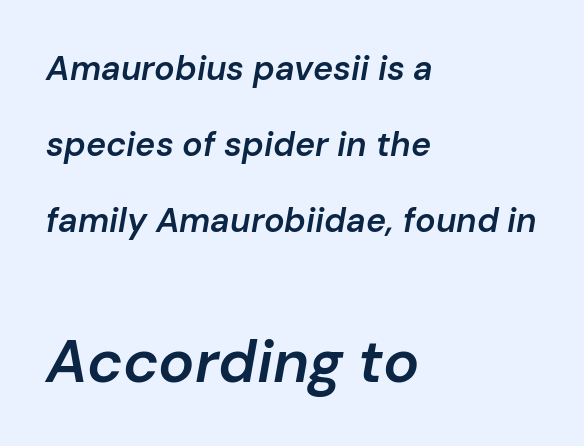
{"italic": "yes", "lean": "right", "slant_degrees": 10, "bold": "semi", "weight": "semibold", "width": "normal", "stroke_contrast": "low", "x_height": "medium", "monospaced": "no", "underline": "no", "align": "left", "line_spacing": "loose", "line_spacing_ratio": 2.24, "letter_spacing": "normal", "letter_spacing_em": 0.0, "larger_block": "second", "size_ratio": 1.76, "glyph_px": 60}
